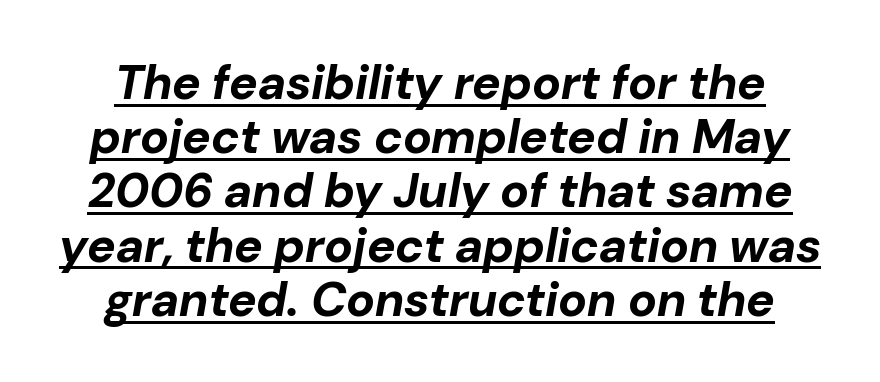
The image shows 48 px bold type, italic (leaning right); set tight line spacing (1.13x), normal letter spacing, underlined; low stroke contrast and a medium x-height.
